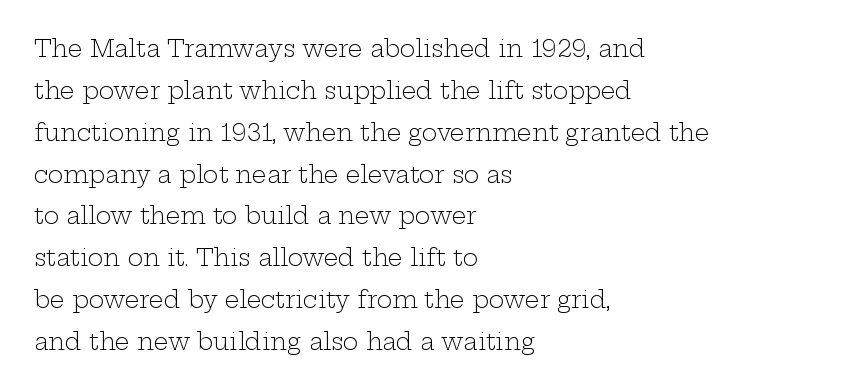
Q: Is the text bold? A: No.
Q: Is the text italic (slanted)? A: No, it is upright.
Q: Is the text underlined? A: No.
Q: How is the paragraph aligned? A: Left-aligned.
Q: Is the spacing between letters normal or unusually wide? A: Normal.
